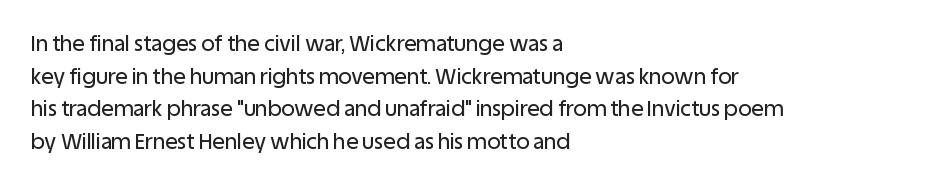
{"italic": "no", "underline": "no", "align": "left", "line_spacing": "normal", "line_spacing_ratio": 1.55, "letter_spacing": "normal", "letter_spacing_em": 0.0, "glyph_px": 21}
